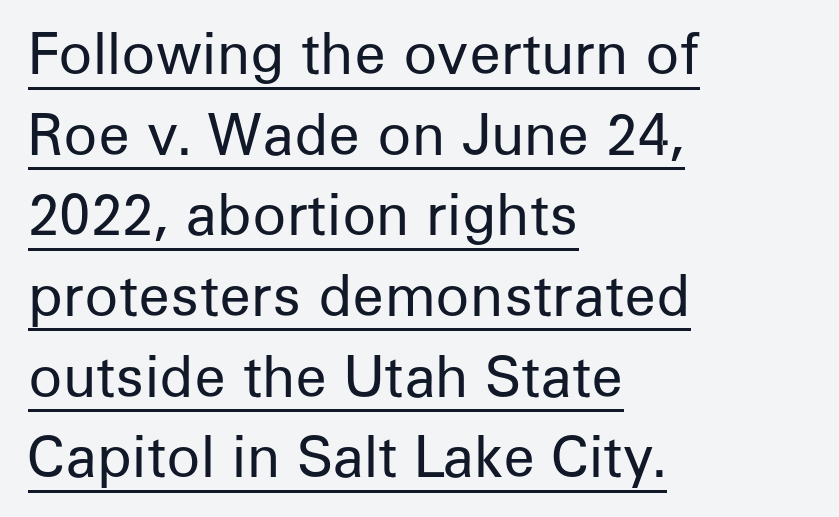
You can see a thin bar hugging the bottom of the glyphs. Each new line begins a customary step beneath the previous one. Stroke thickness stays within the range of a standard reading face or lighter. Note the varied advance widths — an 'i' is clearly narrower than an 'm'. Nothing sits at the stroke ends, so this counts as sans-serif.
